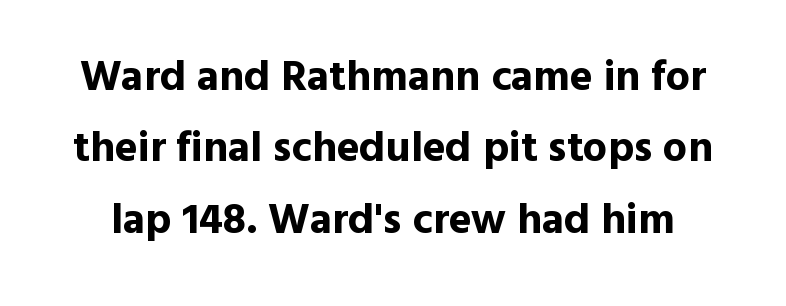
{"serif": "no", "italic": "no", "bold": "yes", "weight": "bold", "width": "normal", "x_height": "medium", "monospaced": "no", "underline": "no", "line_spacing": "normal", "line_spacing_ratio": 1.66, "letter_spacing": "normal", "letter_spacing_em": 0.0, "glyph_px": 43}
